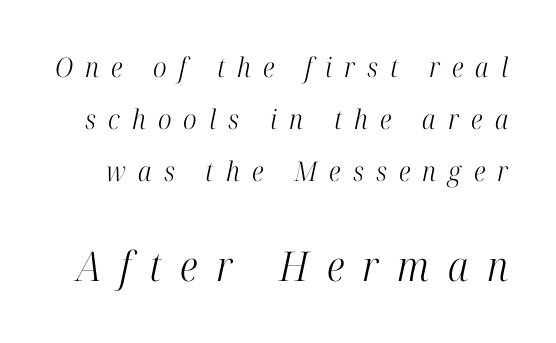
{"serif": "yes", "italic": "yes", "lean": "right", "slant_degrees": 12, "bold": "no", "weight": "light", "width": "condensed", "stroke_contrast": "high", "x_height": "medium", "monospaced": "no", "underline": "no", "line_spacing": "loose", "line_spacing_ratio": 1.93, "letter_spacing": "wide", "letter_spacing_em": 0.45, "larger_block": "second", "size_ratio": 1.52, "glyph_px": 41}
